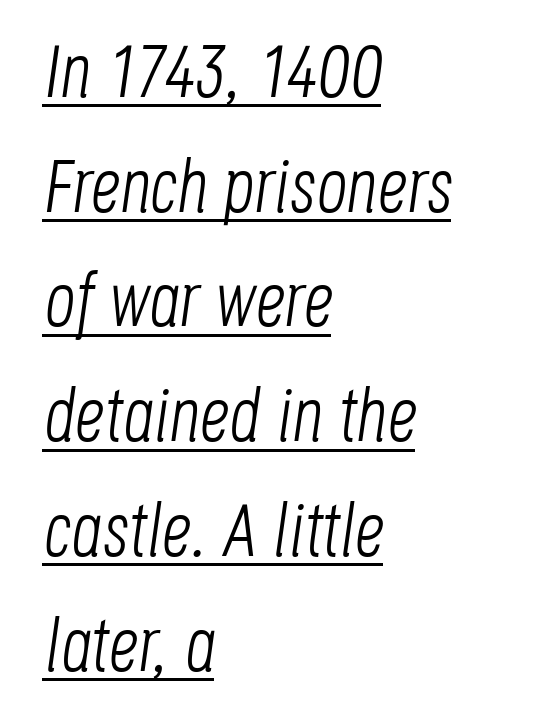
The passage shown is typed in a proportional face where columns would drift. The lines are quadded left. Horizontal bands of white between lines are of average thickness. These lines keep a tight, regular rhythm from letter to letter.
